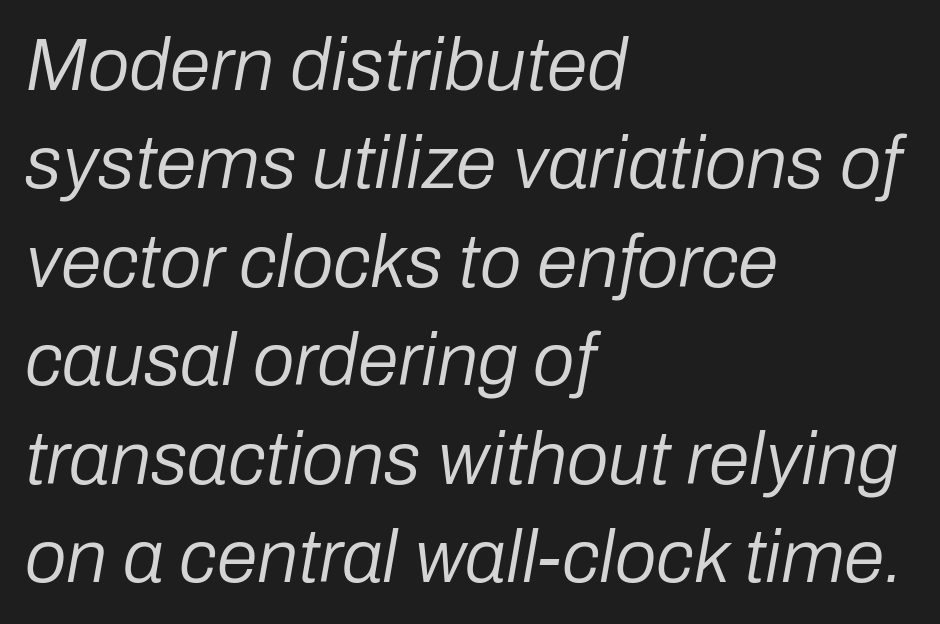
The image shows 74 px regular-weight type, italic (leaning right); set left-aligned, normal line spacing (1.33x), normal letter spacing, not underlined; low stroke contrast and a medium x-height.
